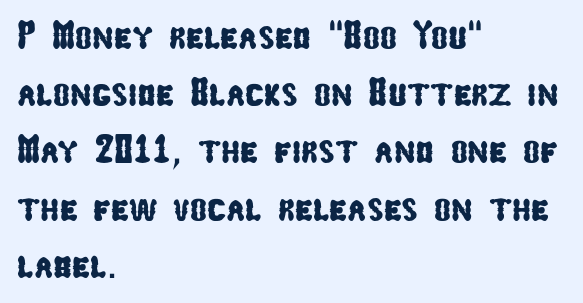
{"serif": "no", "width": "condensed", "stroke_contrast": "low", "x_height": "medium", "monospaced": "no", "underline": "no", "align": "left", "line_spacing": "normal", "line_spacing_ratio": 1.43, "letter_spacing": "normal", "letter_spacing_em": 0.0, "glyph_px": 40}
